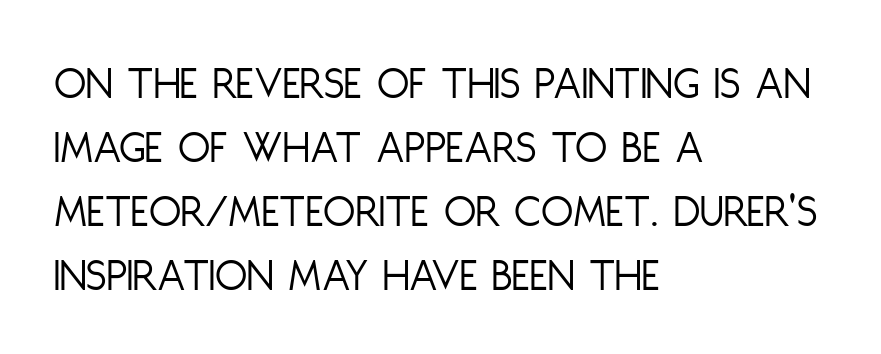
Heaviness? Minimal to ordinary, like unemphasized prose. Posture: straight, roman, zero tilt. Note the varied advance widths — an 'i' is clearly narrower than an 'm'. Caption: standard tracking, unaltered. The text block is weighted toward the left margin, trailing off unevenly rightward. One glance says typical: line gaps are just what's usual.
